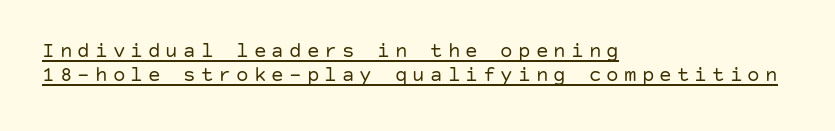
The image shows 21 px text type, upright; set left-aligned, tight line spacing (1.15x), unusually wide letter spacing (+0.24 em), underlined.
